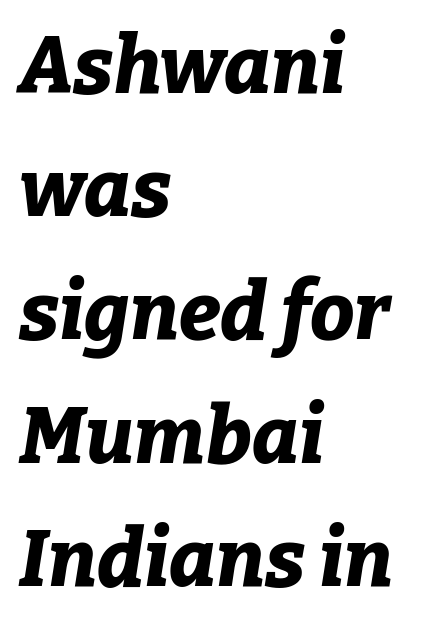
A typesetter would call this zero additional tracking. Nobody drew a line under any word here. Plenty of ink on the page — the face is bold. The passage shown is typed in a proportional face where columns would drift. If you measured baseline to baseline, you'd find a middling distance.
